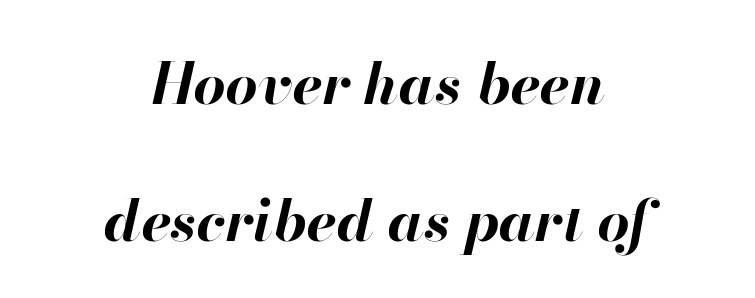
The image shows 57 px bold type, italic (leaning right); set centered, loose line spacing (2.4x), normal letter spacing, not underlined; high stroke contrast and a small x-height.
